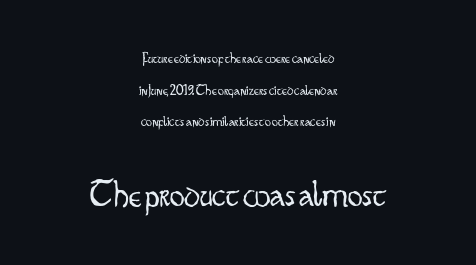
Stems and bowls with no extra thickness — not bold. The passage shown stacks its lines with a broad gap. The letters advance in unequal steps, a hallmark of proportional type. If you squint, the bottom block still reads clearly — it's the larger of the two. The specimen reads as upright at a glance. Each letter's strokes conclude bluntly, with no projecting serifs.
